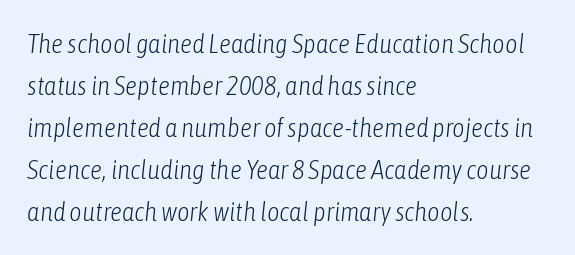
{"italic": "yes", "lean": "right", "slant_degrees": 6, "bold": "no", "underline": "no", "align": "left", "line_spacing": "normal", "line_spacing_ratio": 1.56, "letter_spacing": "normal", "letter_spacing_em": 0.0, "glyph_px": 27}
